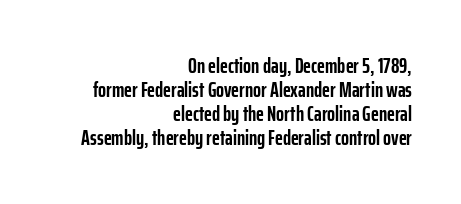
{"italic": "no", "bold": "yes", "underline": "no", "align": "right", "line_spacing": "tight", "line_spacing_ratio": 1.14, "letter_spacing": "normal", "letter_spacing_em": 0.0, "glyph_px": 21}
